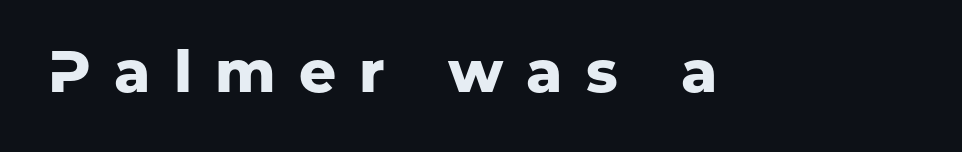
The tracking jumps out immediately: characters are airy and widely separated. Descenders hang freely into open space. This is sans-serif lettering, the kind often seen on screens and signage. On the weight axis this lands at bold, roughly 700. Character widths vary here, with narrow letters taking less room than wide ones.
